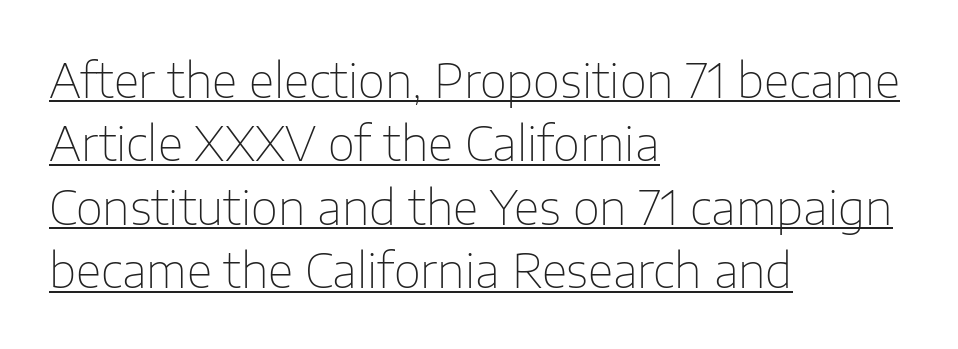
Q: Is the text bold? A: No.
Q: Is the text italic (slanted)? A: No, it is upright.
Q: Is the typeface a serif or a sans-serif typeface? A: Sans-serif.
Q: Is the text underlined? A: Yes.
Q: How is the paragraph aligned? A: Left-aligned.
Q: Is the spacing between letters normal or unusually wide? A: Normal.
Q: Is the spacing between lines tight, normal or loose? A: Normal.
Q: Width (condensed, normal, or wide)? A: Normal.
Q: Stroke contrast? A: Low.
Q: x-height? A: Medium.
Q: Monospaced? A: No.
